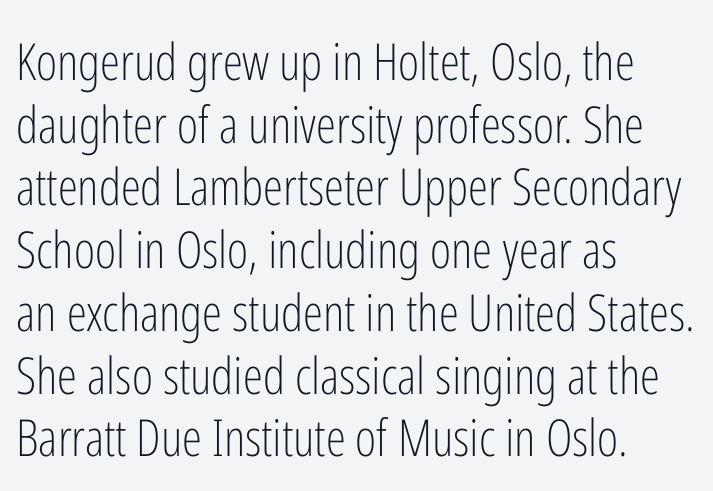
The image shows 51 px light, condensed sans-serif type, upright; set left-aligned, line spacing 1.23x, normal letter spacing, not underlined; low stroke contrast and a medium x-height.
